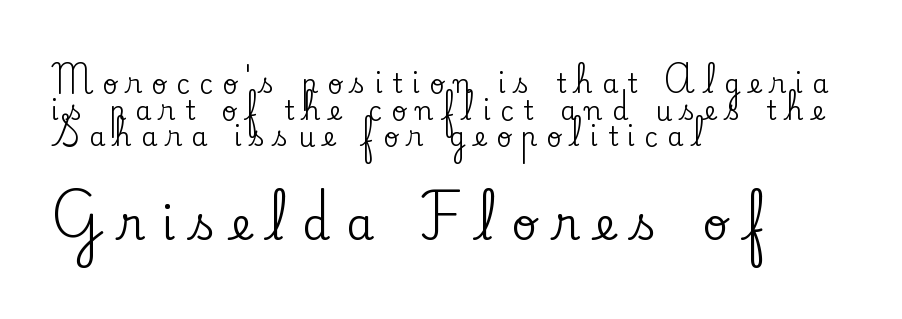
The image shows 45 px serif type, upright; set left-aligned, tight line spacing (1.02x), unusually wide letter spacing (+0.36 em), not underlined; the second (bottom) block is 1.73x larger; low stroke contrast and a small x-height.
